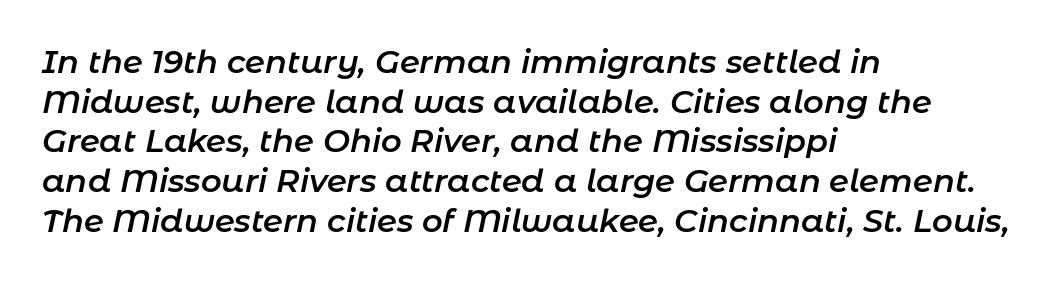
{"italic": "yes", "lean": "right", "slant_degrees": 11, "bold": "semi", "weight": "semibold", "width": "normal", "stroke_contrast": "low", "x_height": "medium", "monospaced": "no", "underline": "no", "align": "left", "line_spacing_ratio": 1.24, "letter_spacing": "normal", "letter_spacing_em": 0.0, "glyph_px": 32}
